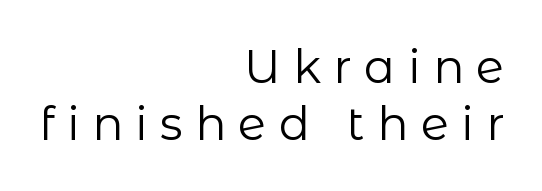
Q: Is the text bold? A: No.
Q: Is the text italic (slanted)? A: No, it is upright.
Q: Is the typeface a serif or a sans-serif typeface? A: Sans-serif.
Q: Is the text underlined? A: No.
Q: How is the paragraph aligned? A: Right-aligned.
Q: Is the spacing between letters normal or unusually wide? A: Unusually wide.
Q: Is the spacing between lines tight, normal or loose? A: Normal.
Q: Width (condensed, normal, or wide)? A: Normal.
Q: Stroke contrast? A: Low.
Q: x-height? A: Medium.
Q: Monospaced? A: No.
